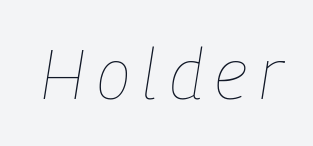
The image shows 70 px thin, condensed type, italic (leaning right); set not underlined; low stroke contrast and a medium x-height.
